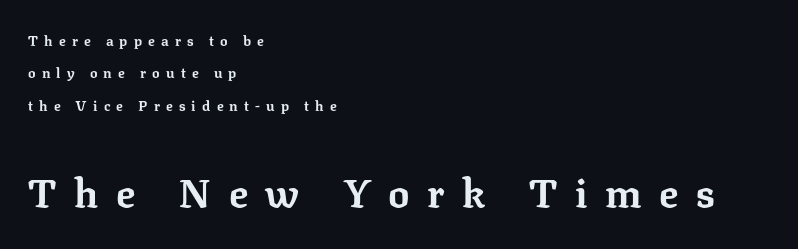
One-word summary of the alignment: left. This sample uses a serif face. Pretty heavy lettering here — definitely bold. Each letter keeps its own natural width here, so spacing adapts to shape.
